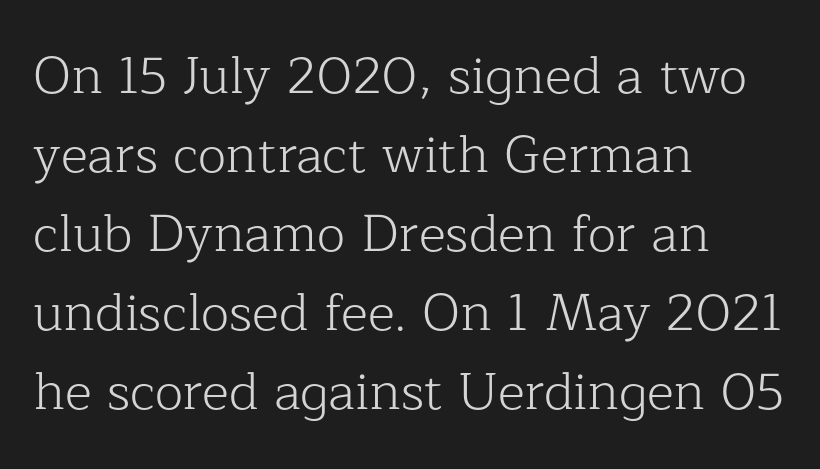
The image shows 52 px light serif type, upright; set left-aligned, normal line spacing (1.52x), normal letter spacing, not underlined; low stroke contrast and a medium x-height.
